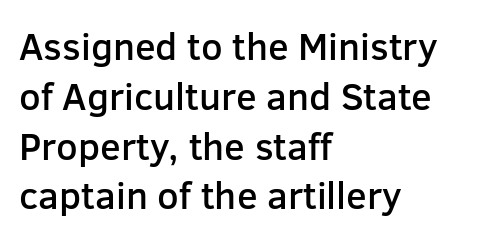
Q: Is the text bold? A: Semi-bold.
Q: Is the text italic (slanted)? A: No, it is upright.
Q: Is the typeface a serif or a sans-serif typeface? A: Sans-serif.
Q: Is the text underlined? A: No.
Q: How is the paragraph aligned? A: Left-aligned.
Q: Is the spacing between letters normal or unusually wide? A: Normal.
Q: Is the spacing between lines tight, normal or loose? A: Normal.
Q: Width (condensed, normal, or wide)? A: Normal.
Q: Stroke contrast? A: Low.
Q: x-height? A: Medium.
Q: Monospaced? A: No.
